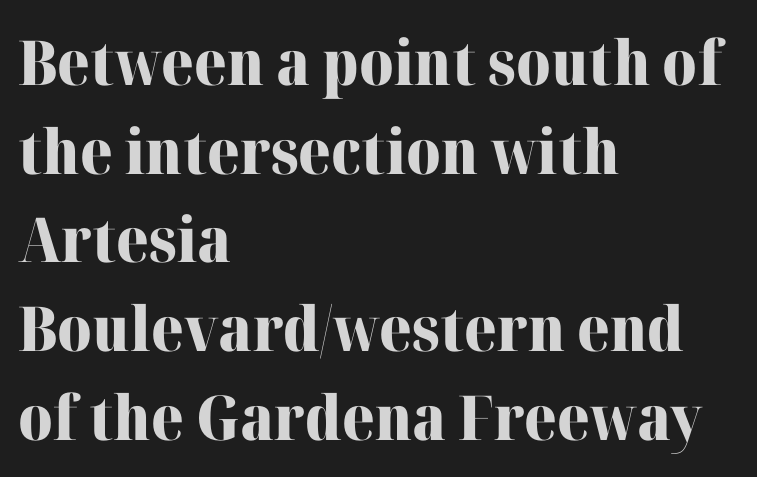
The image shows 62 px heavy serif type, upright; set left-aligned, normal line spacing (1.43x), normal letter spacing, not underlined; high stroke contrast and a medium x-height.
